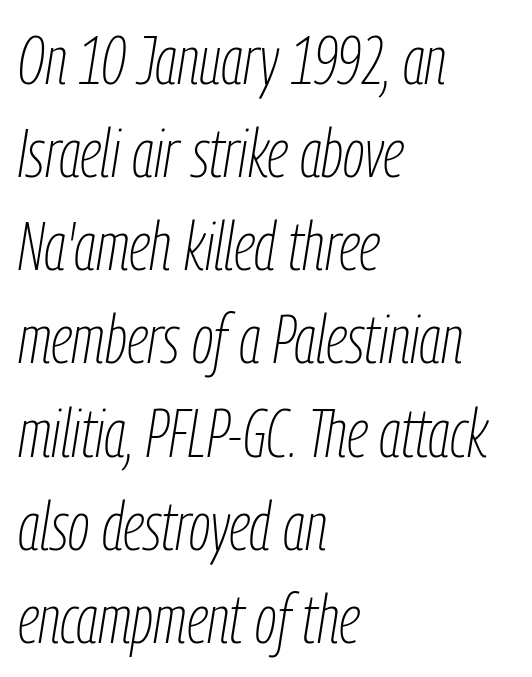
Q: Is the text bold? A: No.
Q: Is the text italic (slanted)? A: Yes, it leans right by about 9 degrees.
Q: Is the text underlined? A: No.
Q: How is the paragraph aligned? A: Left-aligned.
Q: Is the spacing between letters normal or unusually wide? A: Normal.
Q: Is the spacing between lines tight, normal or loose? A: Normal.
Q: Width (condensed, normal, or wide)? A: Condensed.
Q: Stroke contrast? A: Low.
Q: x-height? A: Medium.
Q: Monospaced? A: No.
